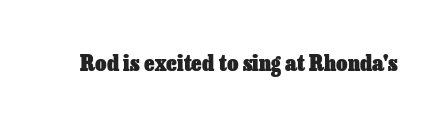
Q: Is the text bold? A: Yes.
Q: Is the text italic (slanted)? A: No, it is upright.
Q: Is the text underlined? A: No.
Q: Is the spacing between letters normal or unusually wide? A: Normal.
